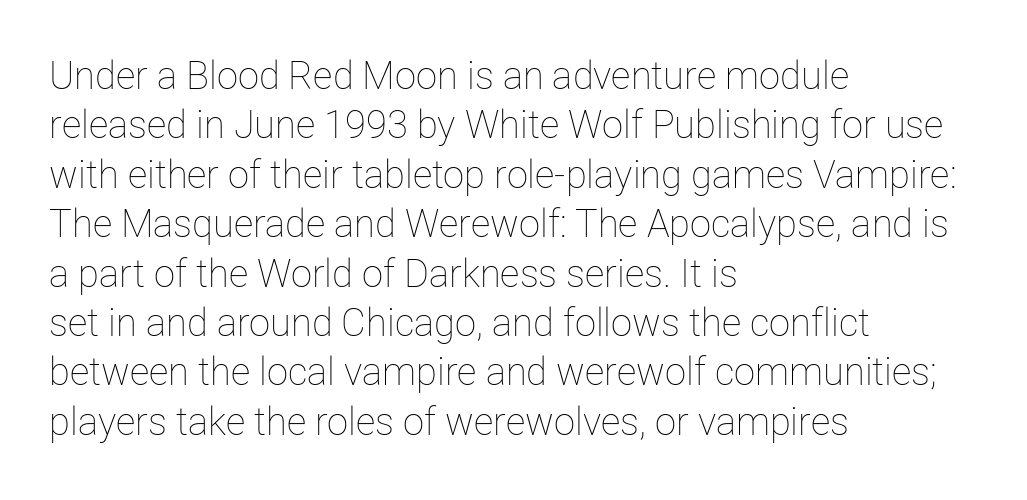
{"italic": "no", "bold": "no", "weight": "thin", "width": "normal", "stroke_contrast": "low", "x_height": "medium", "monospaced": "no", "underline": "no", "align": "left", "line_spacing": "normal", "line_spacing_ratio": 1.3, "letter_spacing": "normal", "letter_spacing_em": 0.0, "glyph_px": 38}
